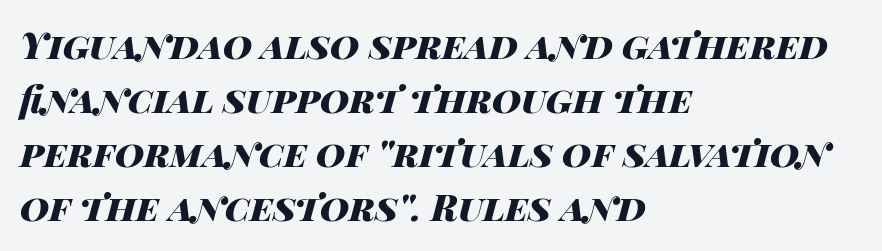
Q: Is the text bold? A: Yes.
Q: Is the text italic (slanted)? A: Yes, it leans right by about 14 degrees.
Q: Is the text underlined? A: No.
Q: How is the paragraph aligned? A: Left-aligned.
Q: Is the spacing between letters normal or unusually wide? A: Normal.
Q: Is the spacing between lines tight, normal or loose? A: Normal.
Q: Width (condensed, normal, or wide)? A: Wide.
Q: Stroke contrast? A: High.
Q: x-height? A: Large.
Q: Monospaced? A: No.
